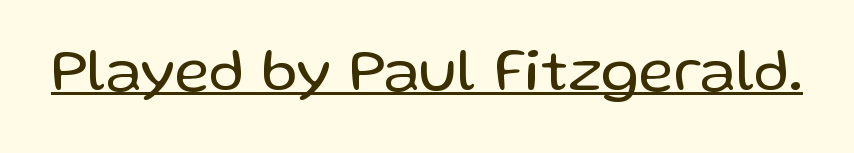
Here the designer chose a conventional face with non-uniform glyph widths. The face used here is a sans, in the tradition of grotesques and geometrics. Heaviness? Minimal to ordinary, like unemphasized prose. If you drew a line through each stem, it would be perfectly vertical. Caption: standard tracking, unaltered. Students, observe the line beneath the letters — that is underlining.
